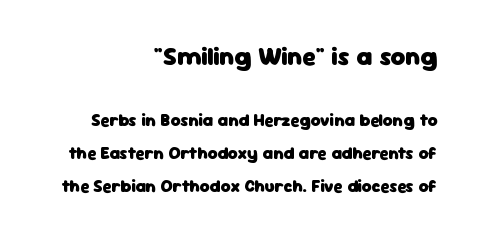
Each new line begins a long way beneath the previous one. The passage shown is emphatically bold. No extra tracking has been applied to these lines. This rendering features lettering with no underline.
